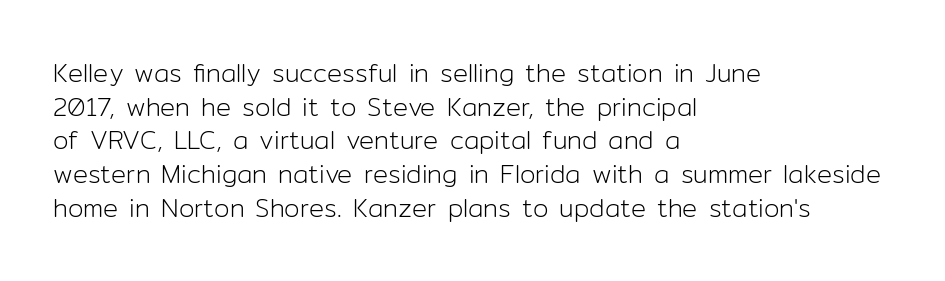
The image shows 25 px text type, upright; set left-aligned, normal line spacing (1.35x), normal letter spacing, not underlined.
